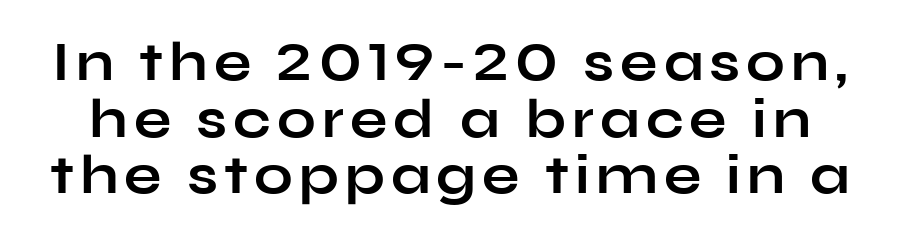
These lines are composed in type without serifs. Letters rest on an invisible, unmarked baseline. The passage shown stacks its lines with hardly any gap. You can tell it's not italic because the verticals are truly vertical.
